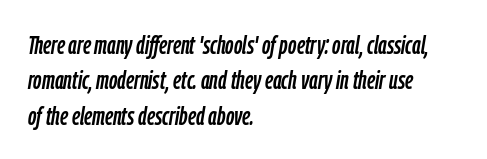
Q: Is the text italic (slanted)? A: Yes, it leans right by about 9 degrees.
Q: Is the text underlined? A: No.
Q: How is the paragraph aligned? A: Left-aligned.
Q: Is the spacing between letters normal or unusually wide? A: Normal.
Q: Is the spacing between lines tight, normal or loose? A: Normal.
